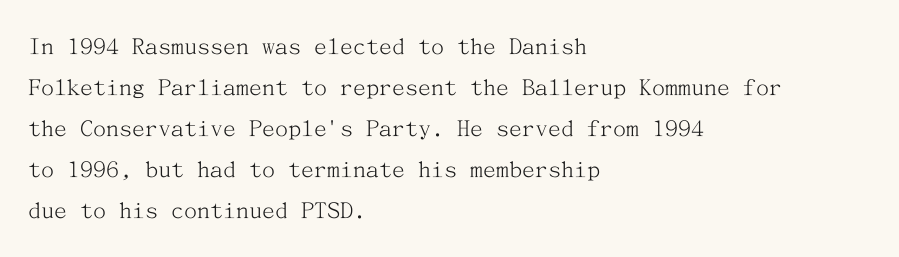
The image shows 26 px text type, upright; set left-aligned, normal line spacing (1.58x), normal letter spacing, not underlined.
